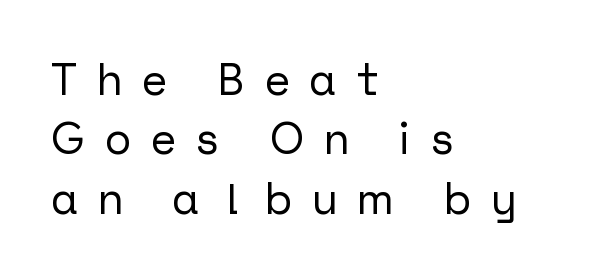
Loose tracking; the words dissolve into strings of separated letters. Look at the bottom of the vertical strokes: they stop flat, with no serifs. Unlike italic type, these characters show no tilt at all. A bare baseline throughout the passage.
